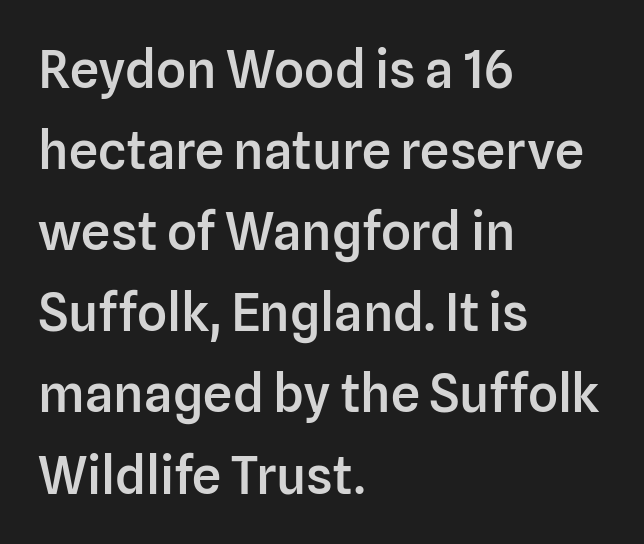
Q: Is the text bold? A: Semi-bold.
Q: Is the text italic (slanted)? A: No, it is upright.
Q: Is the typeface a serif or a sans-serif typeface? A: Sans-serif.
Q: Is the text underlined? A: No.
Q: How is the paragraph aligned? A: Left-aligned.
Q: Is the spacing between letters normal or unusually wide? A: Normal.
Q: Is the spacing between lines tight, normal or loose? A: Normal.
Q: Width (condensed, normal, or wide)? A: Normal.
Q: Stroke contrast? A: Low.
Q: x-height? A: Medium.
Q: Monospaced? A: No.
